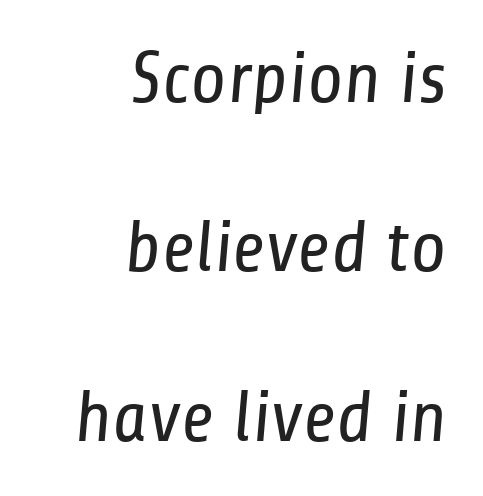
Q: Is the text bold? A: No.
Q: Is the typeface a serif or a sans-serif typeface? A: Sans-serif.
Q: Is the text underlined? A: No.
Q: How is the paragraph aligned? A: Right-aligned.
Q: Is the spacing between letters normal or unusually wide? A: Normal.
Q: Is the spacing between lines tight, normal or loose? A: Loose.
Q: Width (condensed, normal, or wide)? A: Condensed.
Q: Stroke contrast? A: Low.
Q: x-height? A: Medium.
Q: Monospaced? A: No.
